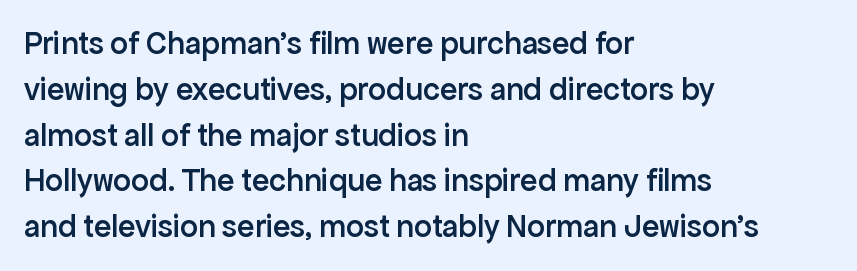
Q: Is the text bold? A: Semi-bold.
Q: Is the text italic (slanted)? A: No, it is upright.
Q: Is the typeface a serif or a sans-serif typeface? A: Sans-serif.
Q: Is the text underlined? A: No.
Q: How is the paragraph aligned? A: Left-aligned.
Q: Is the spacing between letters normal or unusually wide? A: Normal.
Q: Is the spacing between lines tight, normal or loose? A: Normal.
Q: Width (condensed, normal, or wide)? A: Normal.
Q: Stroke contrast? A: Low.
Q: x-height? A: Medium.
Q: Monospaced? A: No.
